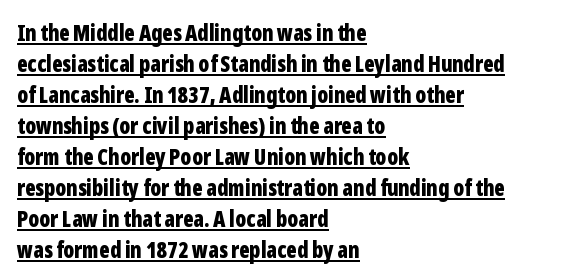
{"italic": "no", "bold": "yes", "underline": "yes", "align": "left", "line_spacing": "normal", "line_spacing_ratio": 1.41, "letter_spacing": "normal", "letter_spacing_em": 0.0, "glyph_px": 22}
